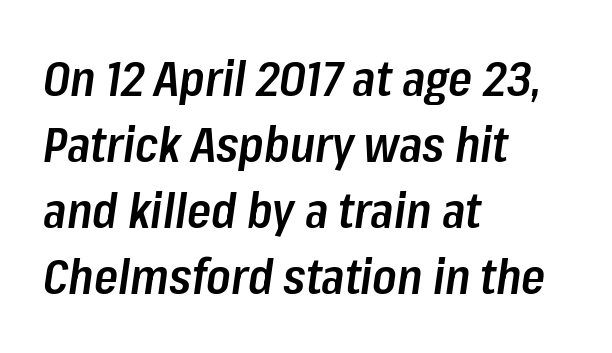
{"italic": "yes", "lean": "right", "slant_degrees": 8, "bold": "semi", "weight": "semibold", "width": "condensed", "stroke_contrast": "low", "x_height": "medium", "monospaced": "no", "underline": "no", "align": "left", "line_spacing": "normal", "line_spacing_ratio": 1.35, "letter_spacing": "normal", "letter_spacing_em": 0.0, "glyph_px": 49}
